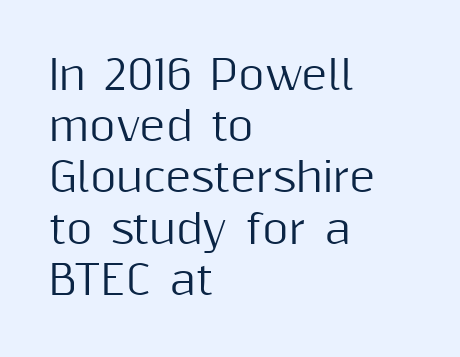
The image shows 40 px sans-serif type, upright; set left-aligned, normal line spacing (1.28x), normal letter spacing, not underlined; medium stroke contrast and a medium x-height.
